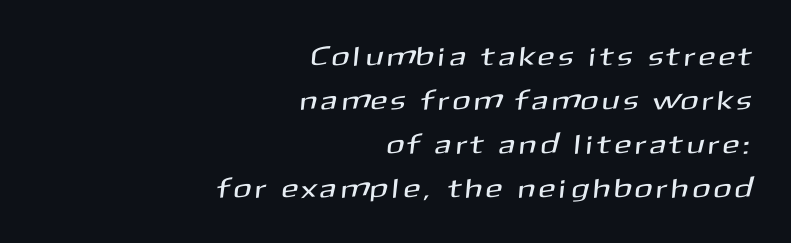
{"underline": "no", "align": "right", "line_spacing": "normal", "line_spacing_ratio": 1.63, "letter_spacing": "wide", "letter_spacing_em": 0.21, "glyph_px": 27}
